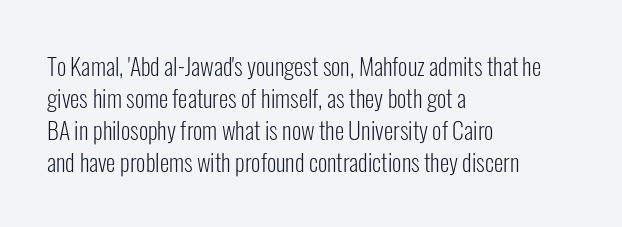
The image shows 24 px text type, upright; set left-aligned, normal line spacing (1.34x), normal letter spacing, not underlined.
